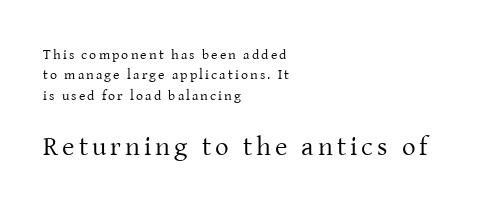
{"italic": "no", "bold": "no", "underline": "no", "align": "left", "line_spacing": "normal", "line_spacing_ratio": 1.45, "larger_block": "second", "size_ratio": 1.93, "glyph_px": 27}
